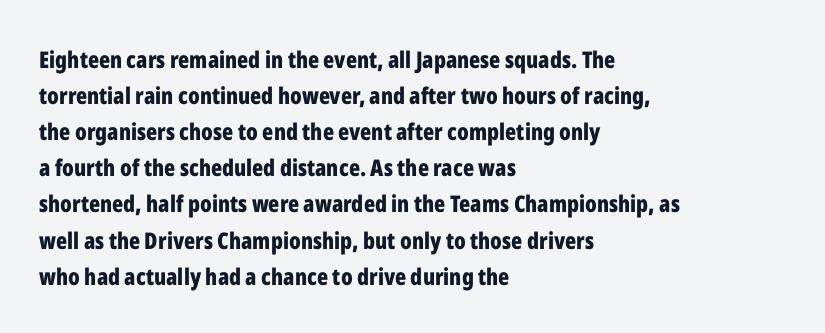
The image shows 23 px bold type, upright; set left-aligned, normal line spacing (1.57x), normal letter spacing, not underlined.
